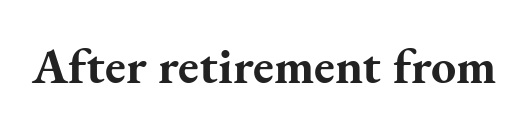
The characters look thick and weighty, a clear bold. This sample uses plain, unmodified letter spacing. The font family rendered here belongs to the serif group. A bare baseline throughout the passage. Upright lettering throughout. Looks like regular typesetting: each glyph gets only the width it needs.
